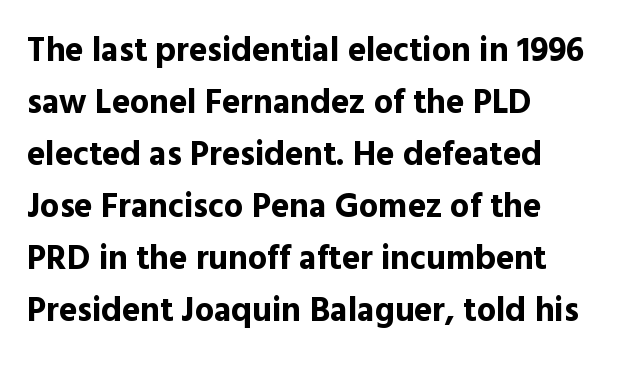
The image shows 34 px bold sans-serif type, upright; set left-aligned, normal line spacing (1.53x), normal letter spacing, not underlined; a medium x-height.
